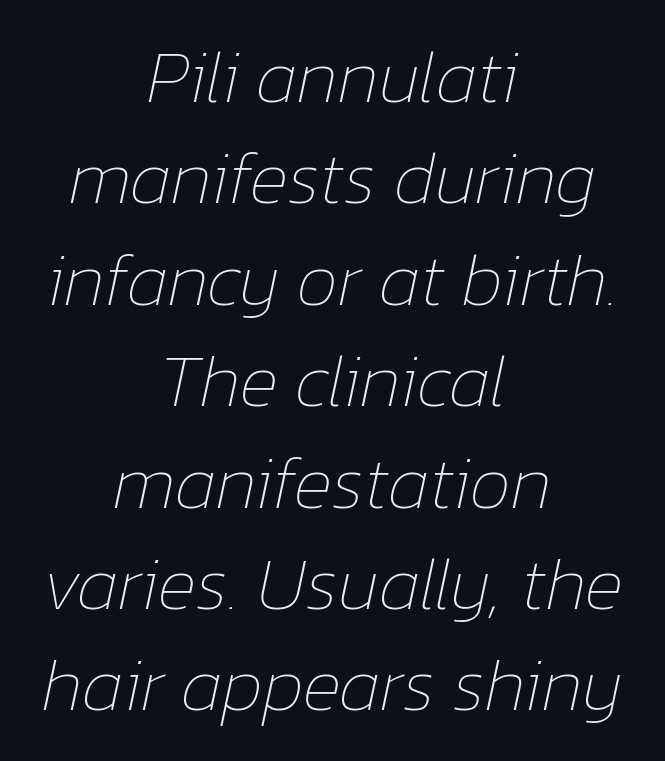
The image shows 74 px thin type, italic (leaning right); set centered, normal line spacing (1.37x), normal letter spacing, not underlined; low stroke contrast and a medium x-height.
